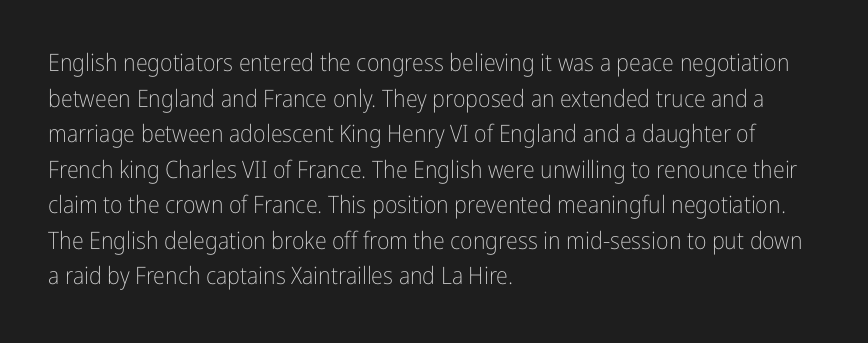
The image shows 24 px text type, upright; set left-aligned, normal line spacing (1.48x), normal letter spacing, not underlined.
